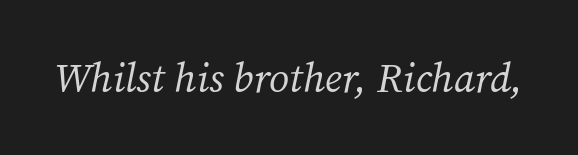
{"serif": "yes", "italic": "yes", "lean": "right", "slant_degrees": 12, "bold": "no", "weight": "regular", "width": "normal", "stroke_contrast": "medium", "x_height": "medium", "monospaced": "no", "underline": "no", "letter_spacing": "normal", "letter_spacing_em": 0.0, "glyph_px": 41}
